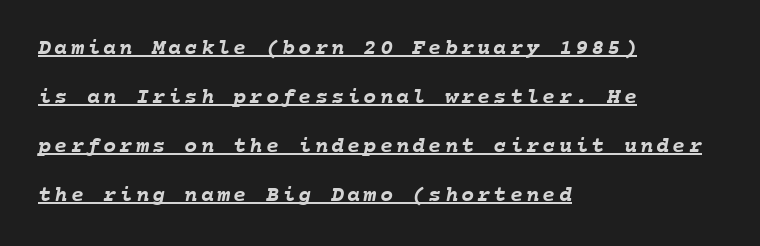
{"bold": "yes", "underline": "yes", "align": "left", "line_spacing": "loose", "line_spacing_ratio": 2.22, "glyph_px": 22}
